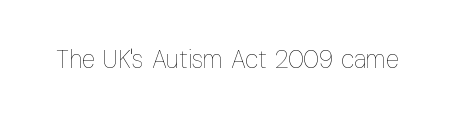
Q: Is the text bold? A: No.
Q: Is the text italic (slanted)? A: No, it is upright.
Q: Is the text underlined? A: No.
Q: Is the spacing between letters normal or unusually wide? A: Normal.
